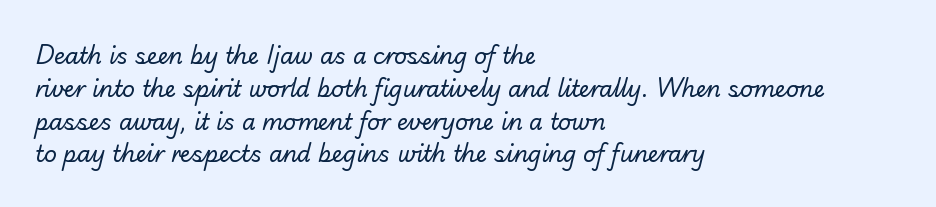
The image shows 22 px text type; set left-aligned, normal line spacing (1.49x), normal letter spacing, not underlined.
